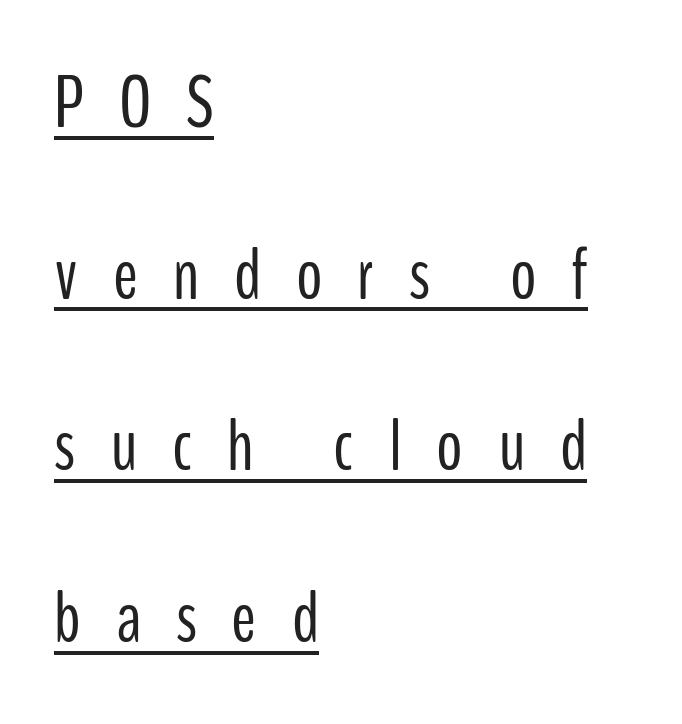
The image shows 74 px light, condensed sans-serif type, upright; set left-aligned, loose line spacing (2.32x), unusually wide letter spacing (+0.47 em), underlined; low stroke contrast and a medium x-height.
